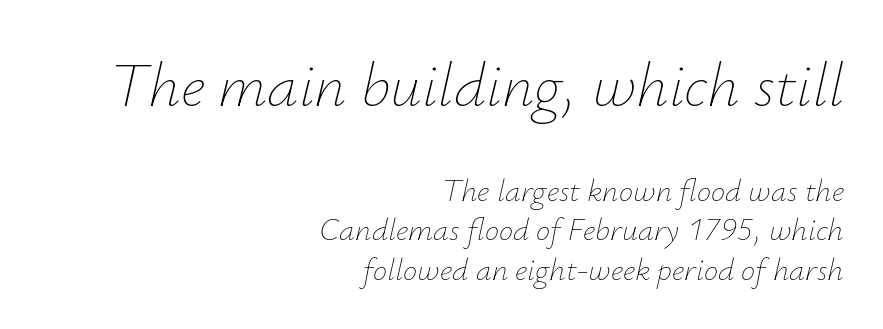
Q: Is the text bold? A: No.
Q: Is the text italic (slanted)? A: Yes, it leans right by about 12 degrees.
Q: Is the text underlined? A: No.
Q: How is the paragraph aligned? A: Right-aligned.
Q: Is the spacing between letters normal or unusually wide? A: Normal.
Q: Which block of text is set in a larger size, the first (top) or the second (bottom)? A: The first (top) one.
Q: Width (condensed, normal, or wide)? A: Normal.
Q: Stroke contrast? A: Low.
Q: x-height? A: Small.
Q: Monospaced? A: No.
